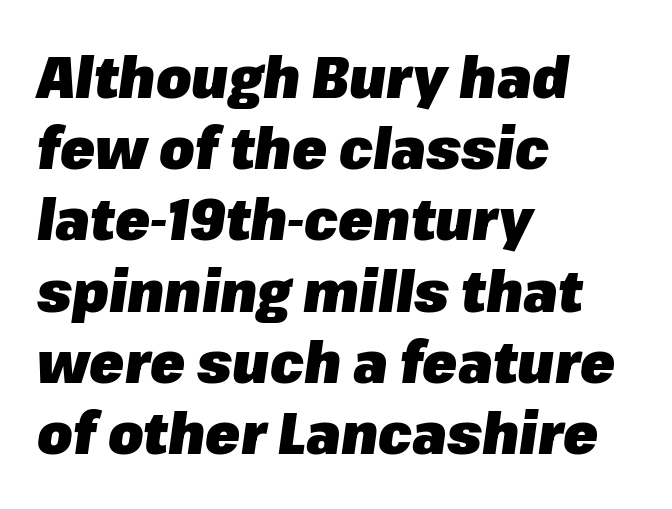
{"italic": "yes", "lean": "right", "slant_degrees": 8, "bold": "yes", "weight": "heavy", "width": "normal", "stroke_contrast": "low", "x_height": "medium", "monospaced": "no", "underline": "no", "align": "left", "line_spacing": "normal", "line_spacing_ratio": 1.25, "letter_spacing": "normal", "letter_spacing_em": 0.0, "glyph_px": 57}
